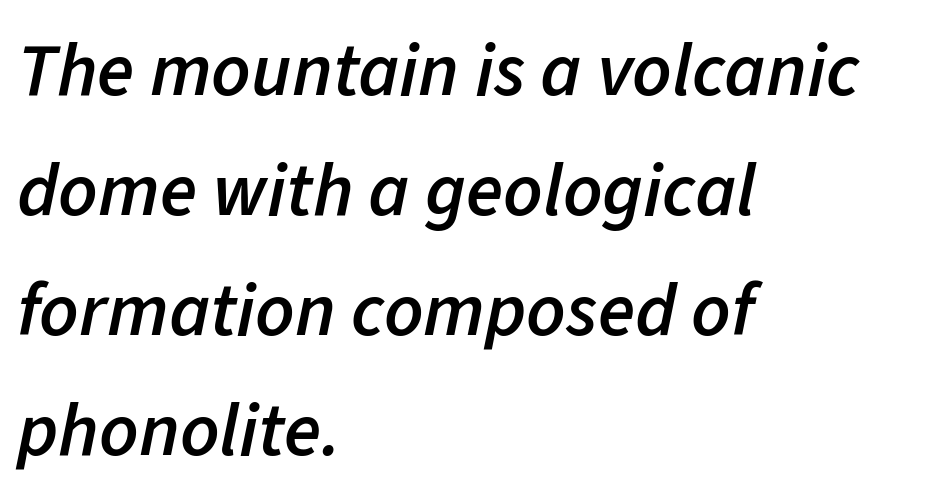
{"italic": "yes", "lean": "right", "slant_degrees": 11, "bold": "semi", "weight": "semibold", "width": "normal", "stroke_contrast": "low", "x_height": "medium", "monospaced": "no", "underline": "no", "align": "left", "line_spacing": "normal", "line_spacing_ratio": 1.58, "letter_spacing": "normal", "letter_spacing_em": 0.0, "glyph_px": 76}
